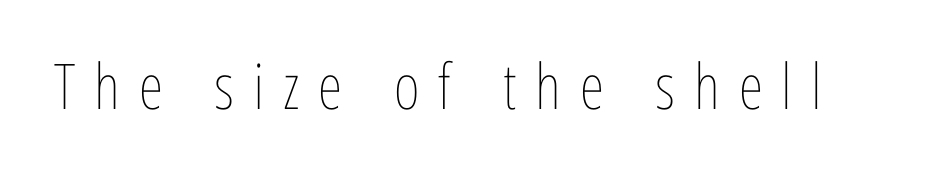
The image shows 63 px thin, condensed type, upright; set unusually wide letter spacing (+0.3 em), not underlined; low stroke contrast and a medium x-height.
